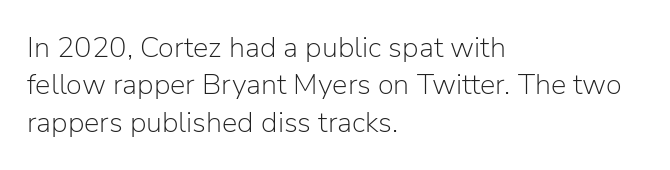
The type is set solid horizontally, with unmodified tracking. Check where the strokes stop: nothing finishes them off — pure sans. Looks like regular typesetting: each glyph gets only the width it needs. The area under the type is left untouched.
